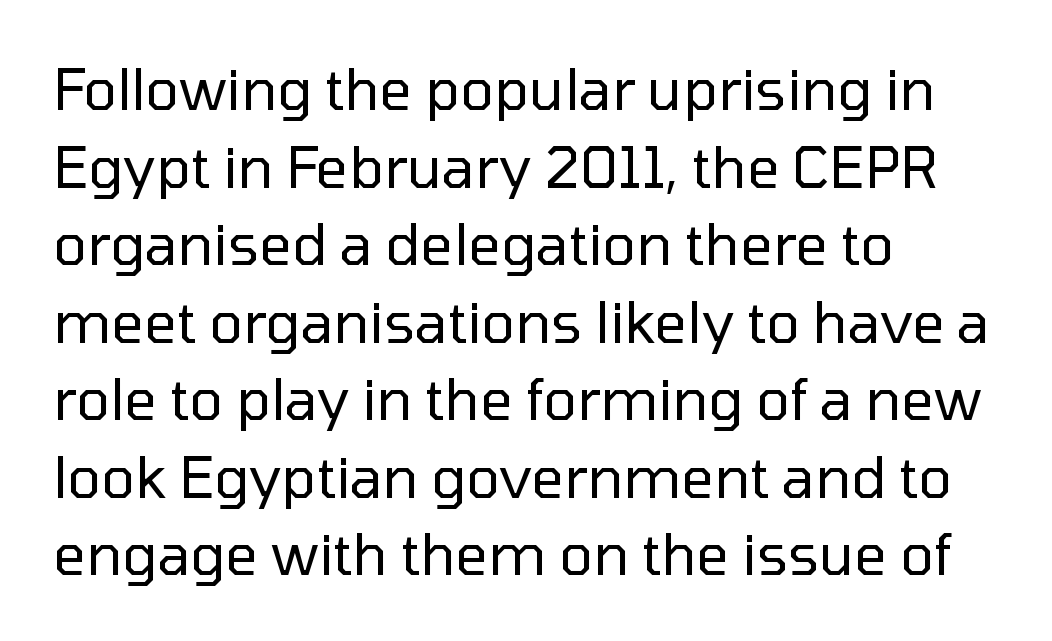
The image shows 57 px regular-weight sans-serif type, upright; set left-aligned, normal line spacing (1.36x), normal letter spacing, not underlined; low stroke contrast and a medium x-height.
